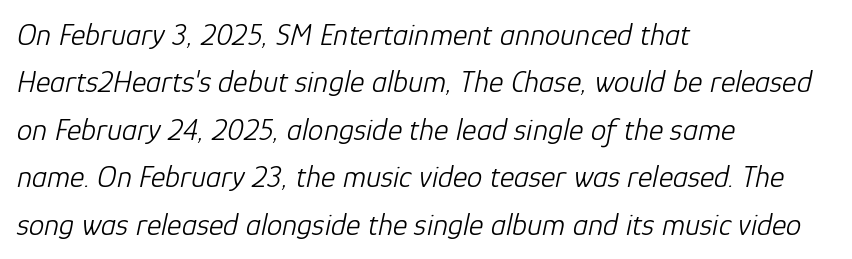
Q: Is the text bold? A: No.
Q: Is the text italic (slanted)? A: Yes, it leans right by about 12 degrees.
Q: Is the text underlined? A: No.
Q: How is the paragraph aligned? A: Left-aligned.
Q: Is the spacing between letters normal or unusually wide? A: Normal.
Q: Is the spacing between lines tight, normal or loose? A: Normal.
Q: Width (condensed, normal, or wide)? A: Normal.
Q: Stroke contrast? A: Low.
Q: x-height? A: Medium.
Q: Monospaced? A: No.
